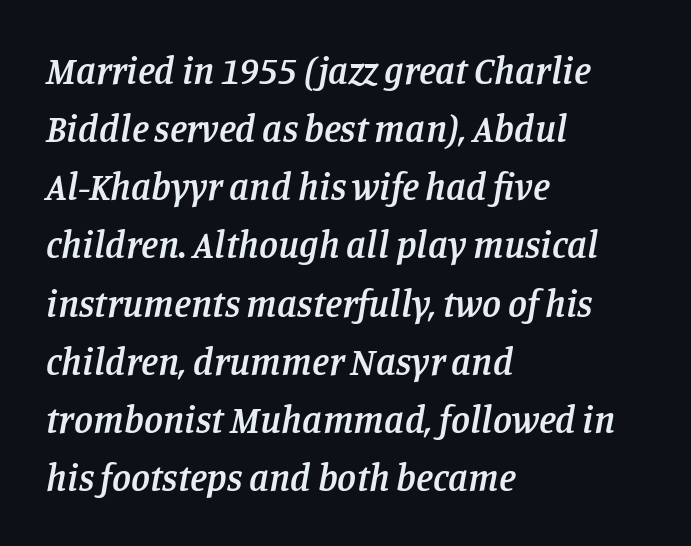
The image shows 38 px semibold serif type, italic (leaning right); set left-aligned, normal line spacing (1.53x), normal letter spacing, not underlined; low stroke contrast and a large x-height.
